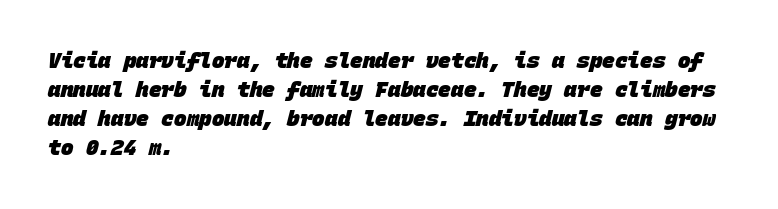
The image shows 21 px bold type; set left-aligned, normal line spacing (1.38x), normal letter spacing, not underlined.
